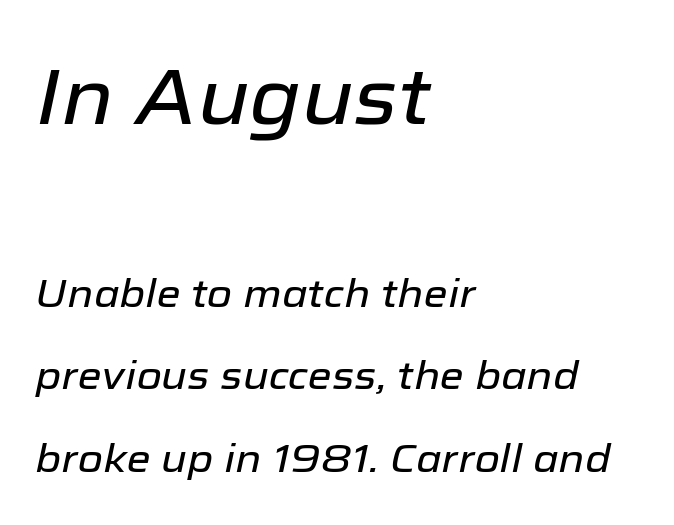
The image shows 78 px text type, italic (leaning right); set left-aligned, loose line spacing (2.11x), normal letter spacing, not underlined; the first (top) block is 2.0x larger; low stroke contrast and a medium x-height.
